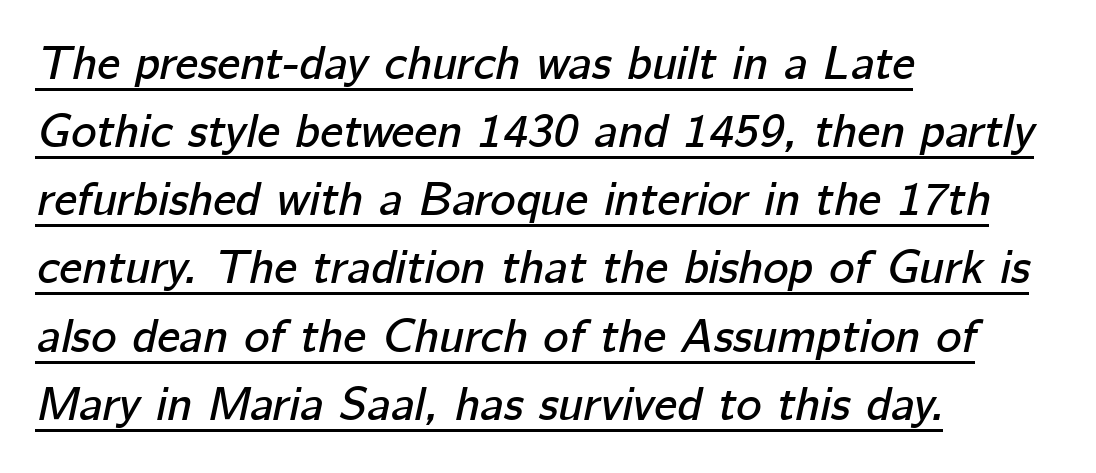
Q: Is the text italic (slanted)? A: Yes, it leans right by about 12 degrees.
Q: Is the text underlined? A: Yes.
Q: How is the paragraph aligned? A: Left-aligned.
Q: Is the spacing between letters normal or unusually wide? A: Normal.
Q: Is the spacing between lines tight, normal or loose? A: Normal.
Q: Width (condensed, normal, or wide)? A: Normal.
Q: Stroke contrast? A: Low.
Q: x-height? A: Medium.
Q: Monospaced? A: No.
